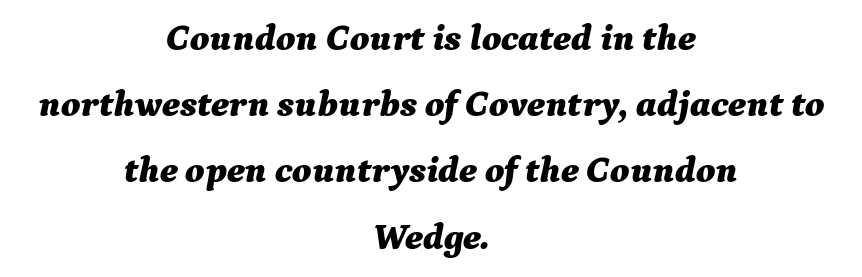
The image shows 37 px bold type, italic (leaning right); set centered, line spacing 1.79x, normal letter spacing, not underlined; medium stroke contrast and a medium x-height.
